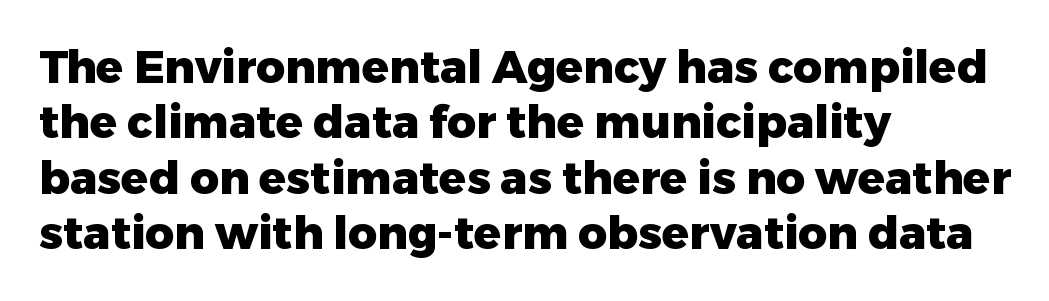
The image shows 45 px heavy sans-serif type, upright; set left-aligned, line spacing 1.23x, normal letter spacing, not underlined; low stroke contrast and a medium x-height.
